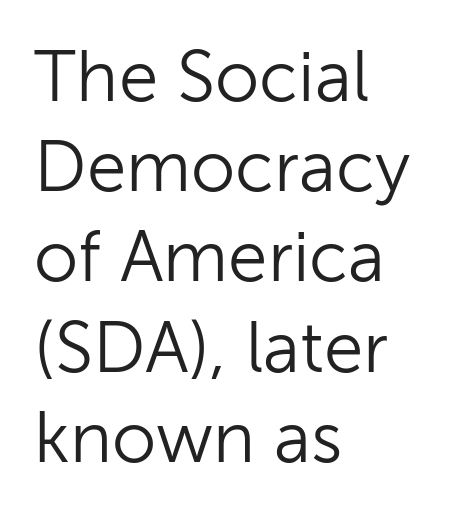
The image shows 71 px light sans-serif type, upright; set left-aligned, normal line spacing (1.27x), normal letter spacing, not underlined; low stroke contrast and a medium x-height.
